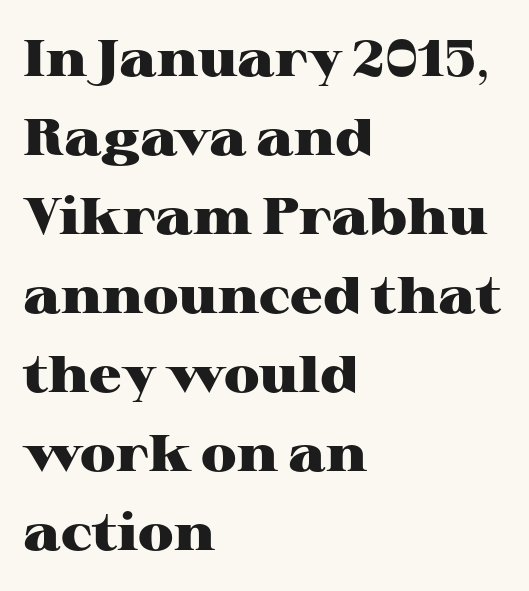
You could call the tracking neutral — neither tight nor loose. The passage shown is typed in a proportional face where columns would drift. A roman cut, with each character standing at attention. A dark, heavy texture on the line: the type is bold. Descenders are the only things crossing below the line. Leading matches the norm, producing a regular column.
